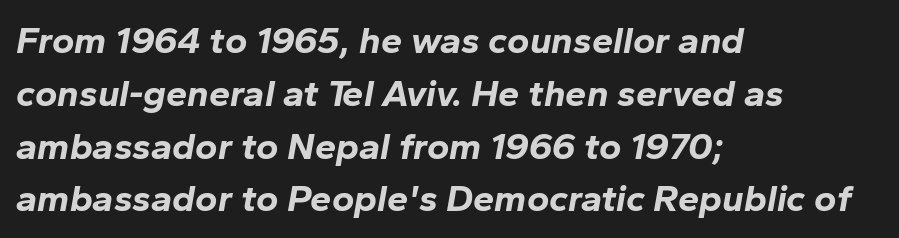
Default kerning and tracking; the words read as compact shapes. This rendering features lettering with no underline. Is the type bold? Yes — the strokes are clearly thick and heavy. This is oblique type, the kind used for emphasis or titles.
